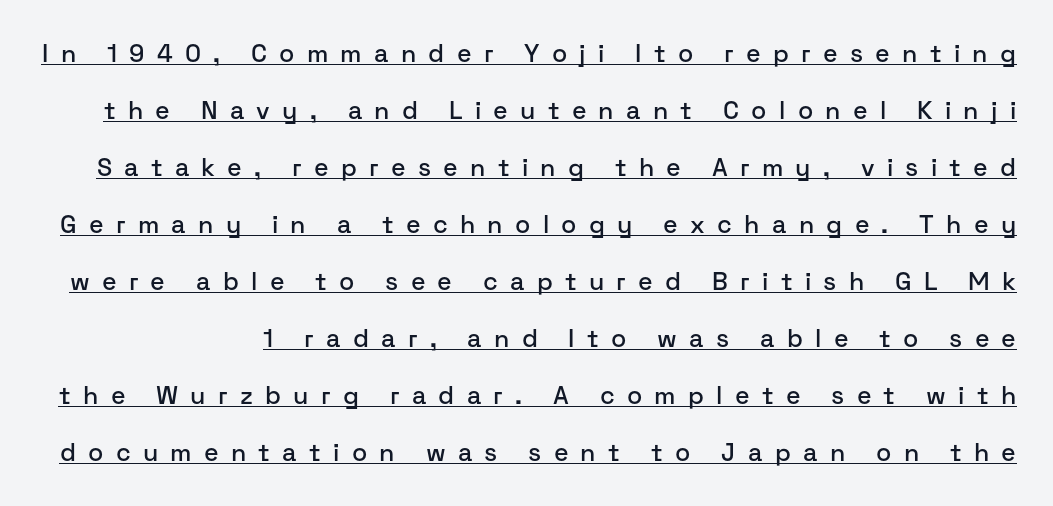
Regarding leading, the lines here are spaced well apart. Does extra space separate the letters? Yes, quite a lot of it. In designer terms, the underline attribute is active on this setting. Nope, not italic — everything's standing straight.
